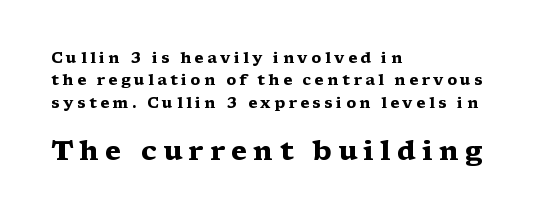
Vertical strokes here are truly vertical. The setting favours the left margin, as ordinary paragraphs usually do. The string is rendered with underlining switched off. Summary of vertical rhythm: regular, with standard interline spacing. The typesetting leans heavy: a genuine bold.
